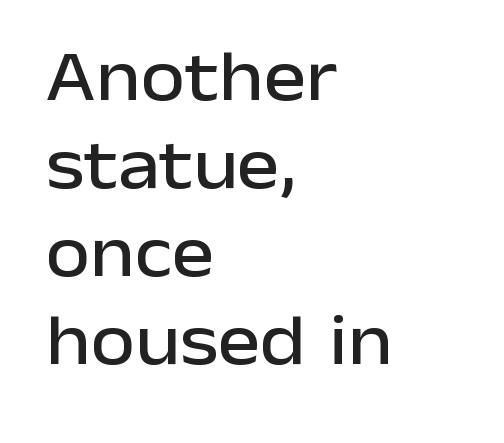
Q: Is the text italic (slanted)? A: No, it is upright.
Q: Is the typeface a serif or a sans-serif typeface? A: Sans-serif.
Q: Is the text underlined? A: No.
Q: How is the paragraph aligned? A: Left-aligned.
Q: Is the spacing between letters normal or unusually wide? A: Normal.
Q: Width (condensed, normal, or wide)? A: Normal.
Q: Stroke contrast? A: Low.
Q: x-height? A: Medium.
Q: Monospaced? A: No.
